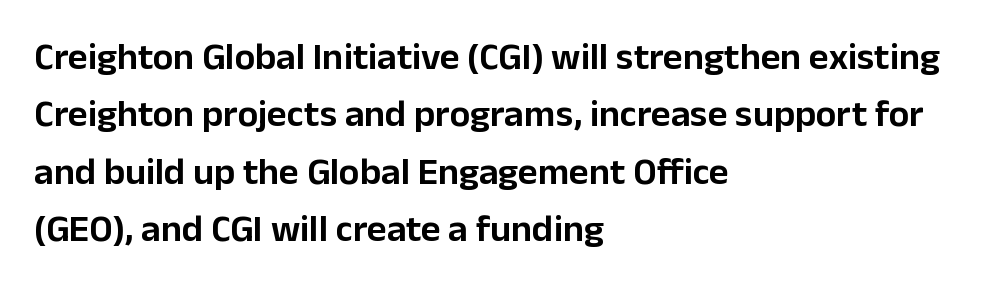
Q: Is the text italic (slanted)? A: No, it is upright.
Q: Is the typeface a serif or a sans-serif typeface? A: Sans-serif.
Q: Is the text underlined? A: No.
Q: How is the paragraph aligned? A: Left-aligned.
Q: Is the spacing between letters normal or unusually wide? A: Normal.
Q: Is the spacing between lines tight, normal or loose? A: Normal.
Q: Width (condensed, normal, or wide)? A: Normal.
Q: Stroke contrast? A: Low.
Q: x-height? A: Medium.
Q: Monospaced? A: No.
